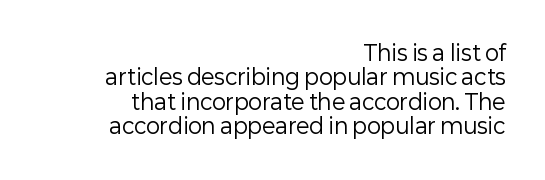
The image shows 21 px text type, upright; set right-aligned, line spacing 1.16x, normal letter spacing, not underlined.
